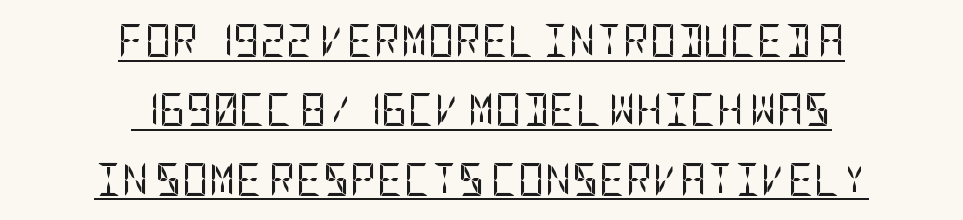
Q: Is the text bold? A: No.
Q: Is the text italic (slanted)? A: No, it is upright.
Q: Is the typeface a serif or a sans-serif typeface? A: Sans-serif.
Q: Is the text underlined? A: Yes.
Q: How is the paragraph aligned? A: Centered.
Q: Is the spacing between letters normal or unusually wide? A: Normal.
Q: Is the spacing between lines tight, normal or loose? A: Loose.
Q: Width (condensed, normal, or wide)? A: Condensed.
Q: Stroke contrast? A: Low.
Q: x-height? A: Large.
